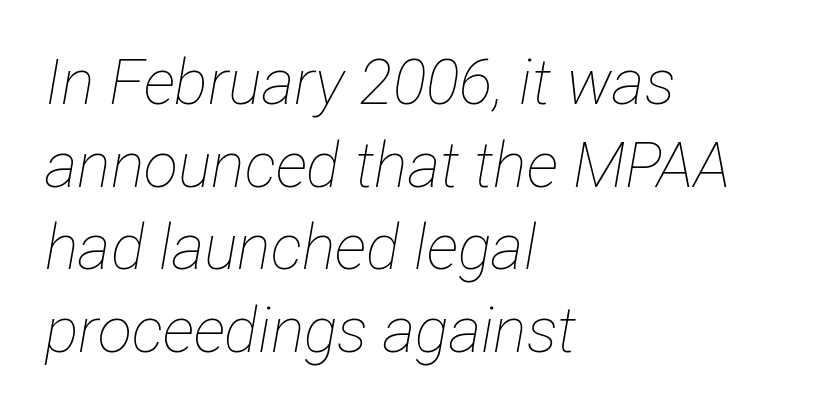
Q: Is the text bold? A: No.
Q: Is the text italic (slanted)? A: Yes, it leans right by about 12 degrees.
Q: Is the text underlined? A: No.
Q: How is the paragraph aligned? A: Left-aligned.
Q: Is the spacing between letters normal or unusually wide? A: Normal.
Q: Is the spacing between lines tight, normal or loose? A: Normal.
Q: Width (condensed, normal, or wide)? A: Condensed.
Q: Stroke contrast? A: Low.
Q: x-height? A: Medium.
Q: Monospaced? A: No.
